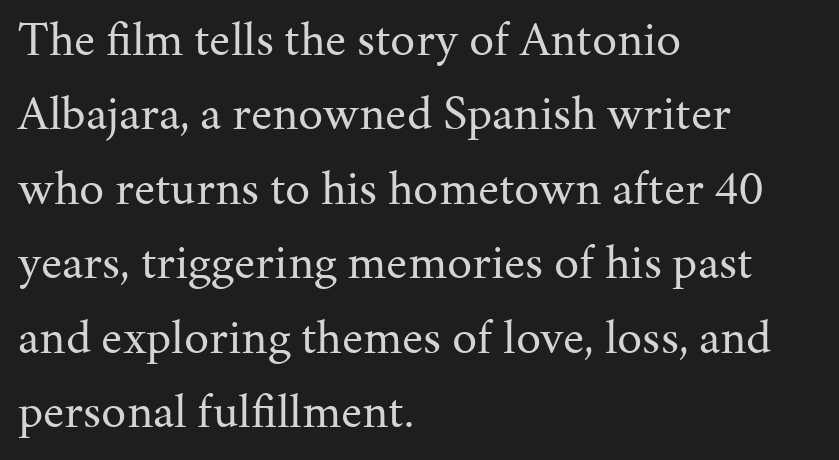
Q: Is the text bold? A: No.
Q: Is the text italic (slanted)? A: No, it is upright.
Q: Is the typeface a serif or a sans-serif typeface? A: Serif.
Q: Is the text underlined? A: No.
Q: How is the paragraph aligned? A: Left-aligned.
Q: Is the spacing between letters normal or unusually wide? A: Normal.
Q: Is the spacing between lines tight, normal or loose? A: Normal.
Q: Width (condensed, normal, or wide)? A: Normal.
Q: Stroke contrast? A: Medium.
Q: x-height? A: Medium.
Q: Monospaced? A: No.
